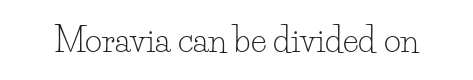
Q: Is the text bold? A: No.
Q: Is the text italic (slanted)? A: No, it is upright.
Q: Is the typeface a serif or a sans-serif typeface? A: Serif.
Q: Is the text underlined? A: No.
Q: Is the spacing between letters normal or unusually wide? A: Normal.
Q: Width (condensed, normal, or wide)? A: Normal.
Q: Stroke contrast? A: Low.
Q: x-height? A: Small.
Q: Monospaced? A: No.
